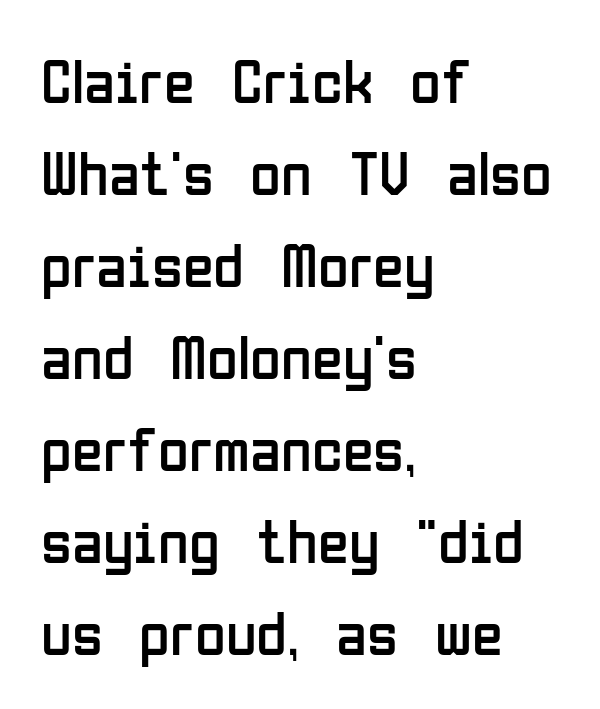
The vertical gap from one line to the next is medium. The passage shown is not underscored anywhere. Regarding serifs, this sample does without them. Here the glyphs are tracked normally, forming tight word shapes. When letters stand straight like this, we call the style roman or upright. Casual observation: everything's shoved over to the left.
